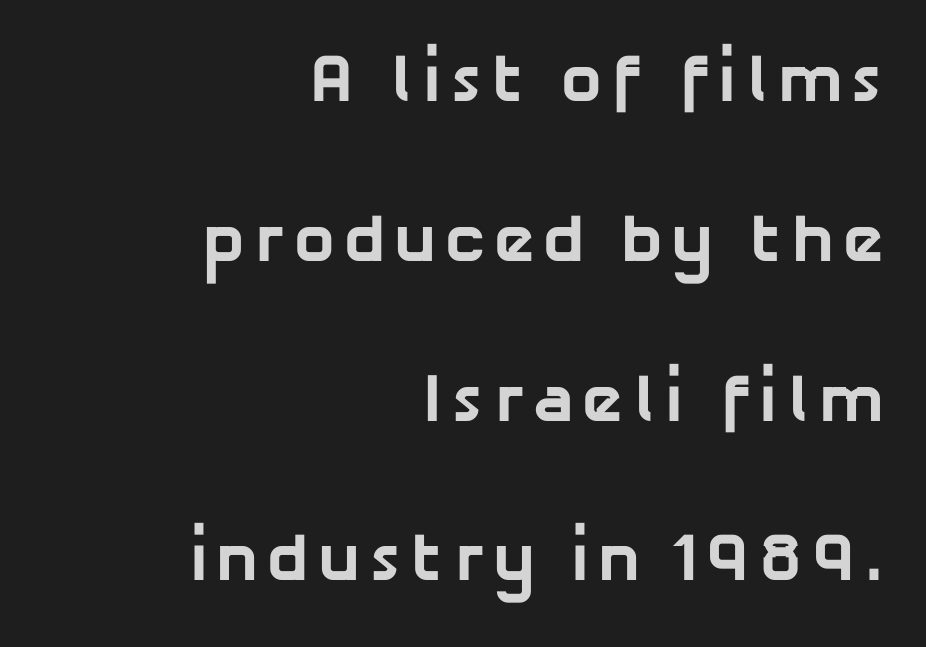
Q: Is the text bold? A: Yes.
Q: Is the typeface a serif or a sans-serif typeface? A: Sans-serif.
Q: Is the text underlined? A: No.
Q: How is the paragraph aligned? A: Right-aligned.
Q: Is the spacing between lines tight, normal or loose? A: Loose.
Q: Width (condensed, normal, or wide)? A: Normal.
Q: Stroke contrast? A: Low.
Q: x-height? A: Medium.
Q: Monospaced? A: No.
